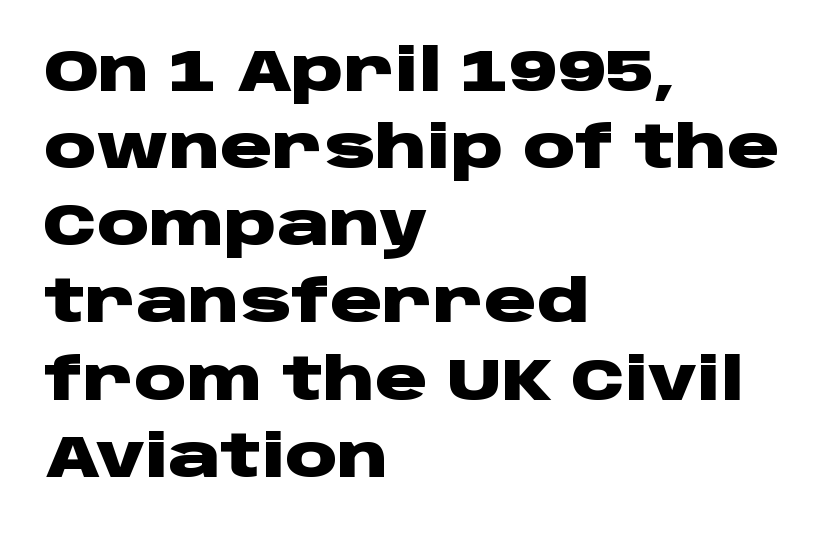
The image shows 58 px heavy, wide sans-serif type, upright; set left-aligned, normal line spacing (1.33x), normal letter spacing, not underlined; low stroke contrast and a large x-height.
